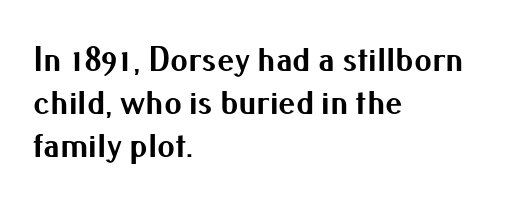
Q: Is the text bold? A: Yes.
Q: Is the text italic (slanted)? A: No, it is upright.
Q: Is the typeface a serif or a sans-serif typeface? A: Sans-serif.
Q: Is the text underlined? A: No.
Q: How is the paragraph aligned? A: Left-aligned.
Q: Is the spacing between letters normal or unusually wide? A: Normal.
Q: Width (condensed, normal, or wide)? A: Normal.
Q: Stroke contrast? A: Medium.
Q: x-height? A: Small.
Q: Monospaced? A: No.
